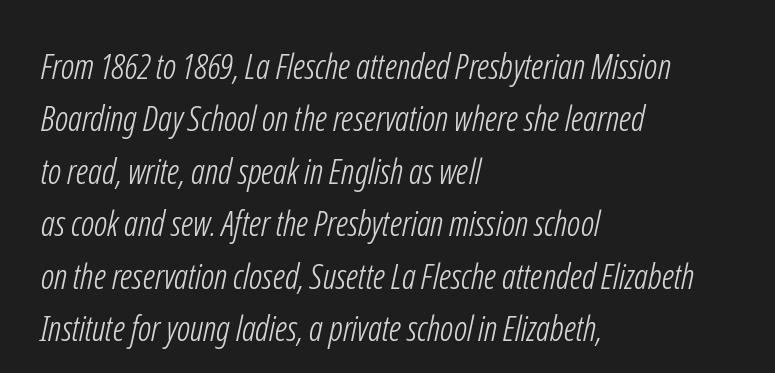
Q: Is the text bold? A: No.
Q: Is the typeface a serif or a sans-serif typeface? A: Sans-serif.
Q: Is the text underlined? A: No.
Q: How is the paragraph aligned? A: Left-aligned.
Q: Is the spacing between letters normal or unusually wide? A: Normal.
Q: Is the spacing between lines tight, normal or loose? A: Normal.
Q: Width (condensed, normal, or wide)? A: Condensed.
Q: Stroke contrast? A: Low.
Q: x-height? A: Medium.
Q: Monospaced? A: No.
